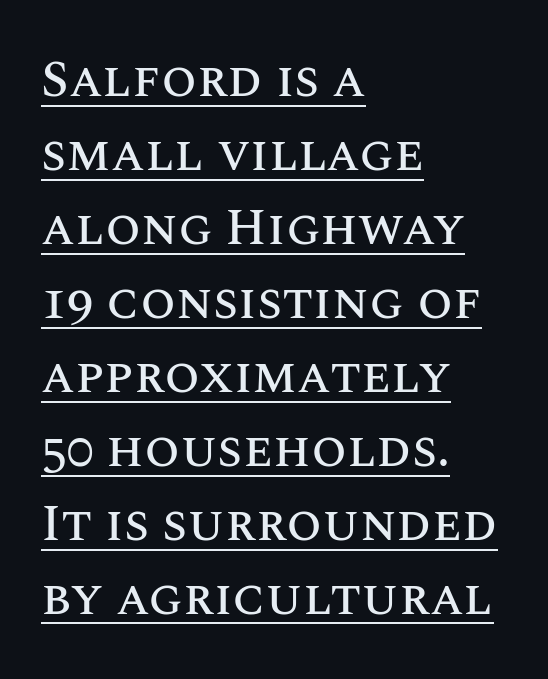
{"italic": "no", "width": "normal", "stroke_contrast": "medium", "x_height": "large", "monospaced": "no", "underline": "yes", "align": "left", "line_spacing": "normal", "line_spacing_ratio": 1.45, "letter_spacing": "normal", "letter_spacing_em": 0.0, "glyph_px": 51}
